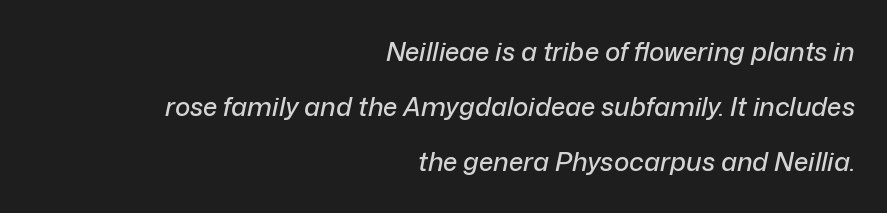
Q: Is the text italic (slanted)? A: Yes, it leans right by about 12 degrees.
Q: Is the text underlined? A: No.
Q: How is the paragraph aligned? A: Right-aligned.
Q: Is the spacing between letters normal or unusually wide? A: Normal.
Q: Is the spacing between lines tight, normal or loose? A: Loose.
